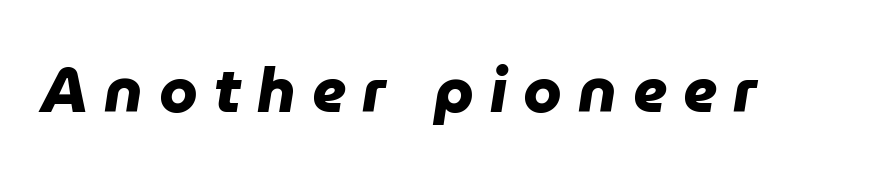
{"serif": "no", "bold": "yes", "weight": "heavy", "width": "normal", "stroke_contrast": "low", "x_height": "medium", "monospaced": "no", "underline": "no", "letter_spacing": "wide", "letter_spacing_em": 0.26, "glyph_px": 62}
